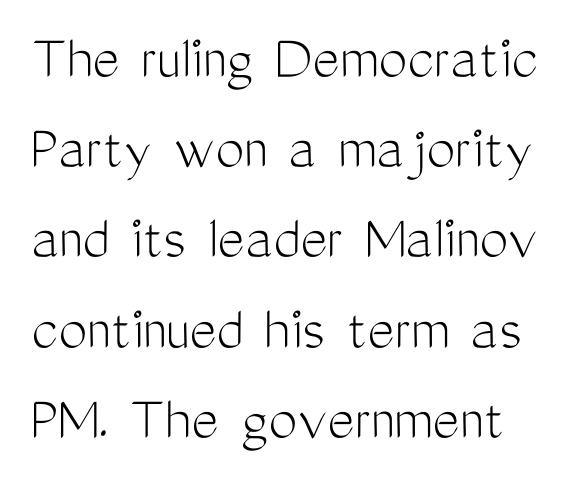
Q: Is the text bold? A: No.
Q: Is the text italic (slanted)? A: No, it is upright.
Q: Is the typeface a serif or a sans-serif typeface? A: Sans-serif.
Q: Is the text underlined? A: No.
Q: Is the spacing between letters normal or unusually wide? A: Normal.
Q: Is the spacing between lines tight, normal or loose? A: Normal.
Q: Width (condensed, normal, or wide)? A: Condensed.
Q: Stroke contrast? A: Medium.
Q: x-height? A: Medium.
Q: Monospaced? A: No.
